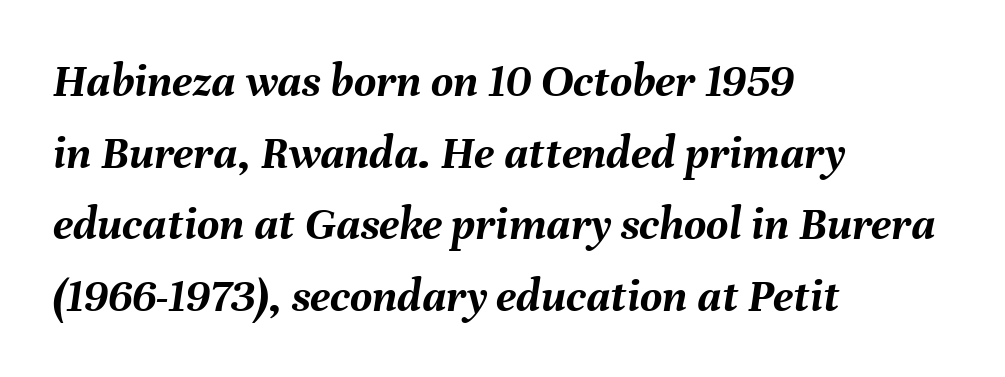
The image shows 48 px semibold type, italic (leaning right); set left-aligned, normal line spacing (1.49x), normal letter spacing, not underlined; medium stroke contrast and a medium x-height.
